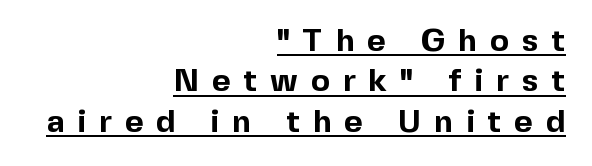
The image shows 32 px bold sans-serif type, upright; set right-aligned, normal line spacing (1.26x), unusually wide letter spacing (+0.4 em), underlined; a medium x-height.
